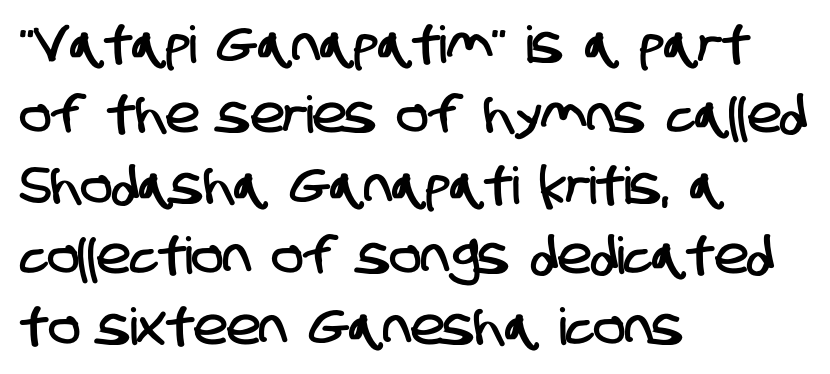
Words appear dense and cohesive because spacing is normal. In terms of letterform style, serifs are entirely absent. The lines are quadded left. Evenly set lines give the paragraph a standard silhouette. Plain, unruled lines of type. Do the characters align in a grid? No, the font is proportional.
